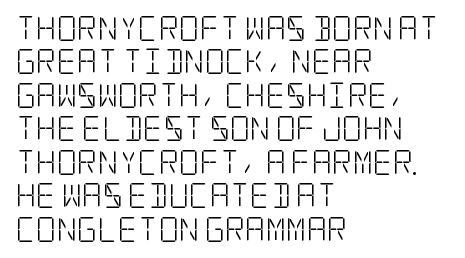
{"italic": "no", "bold": "no", "underline": "no", "align": "left", "line_spacing": "normal", "line_spacing_ratio": 1.34, "letter_spacing": "normal", "letter_spacing_em": 0.0, "glyph_px": 25}
